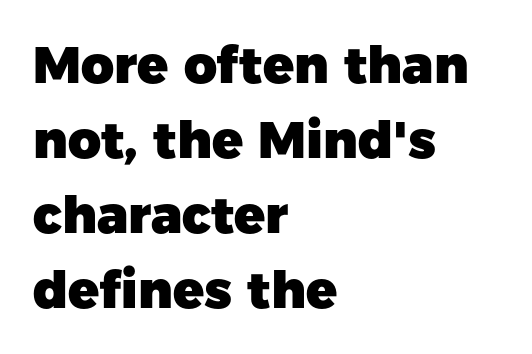
Spacing verdict: proportional, widths tailored to each character. The paragraph has a hard left edge and a soft right edge. The lettering holds an erect, upright posture throughout. Emphasis by weight is at full strength: bold. Serif or sans? Sans — the stroke terminals are bare. How are the letters spaced? Ordinarily, with no added tracking.
